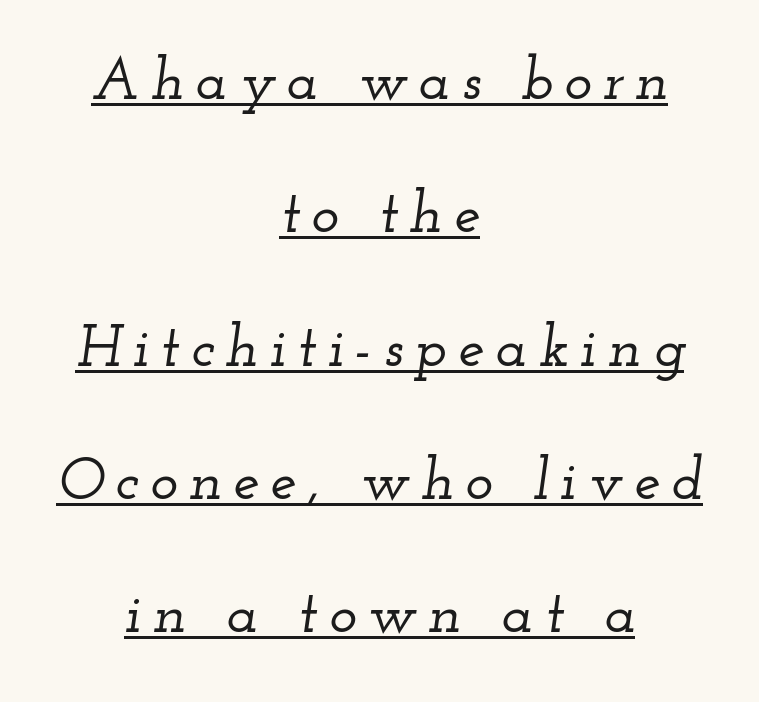
The image shows 59 px wide serif type, italic (leaning right); set centered, loose line spacing (2.26x), underlined; low stroke contrast and a small x-height.
